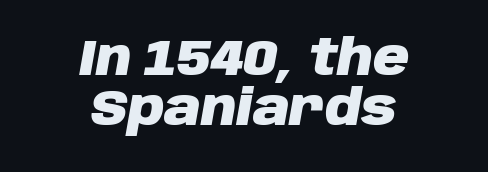
This sample uses plain, unmodified letter spacing. The area under the type is left untouched. Heft: maximum for text — a bold. How would I describe the line gaps? Narrow and economical. Characters are canted at an angle relative to the baseline's perpendicular. Each letter keeps its own natural width here, so spacing adapts to shape.
